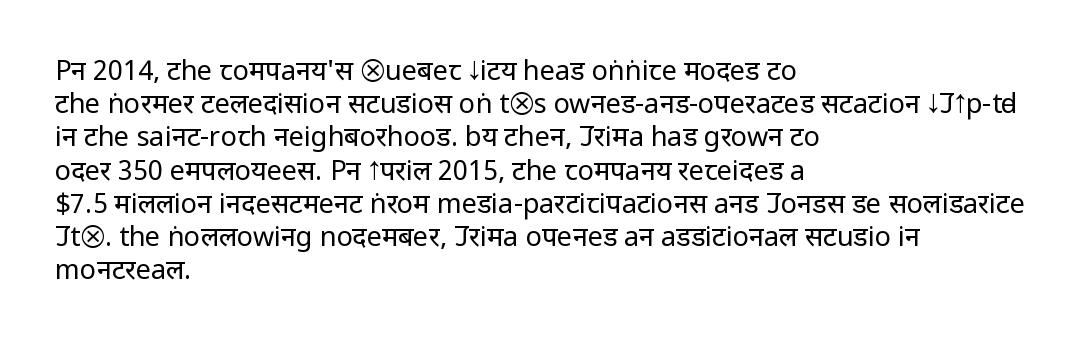
{"italic": "no", "bold": "no", "underline": "no", "align": "left", "line_spacing_ratio": 1.23, "letter_spacing": "normal", "letter_spacing_em": 0.0, "glyph_px": 27}
